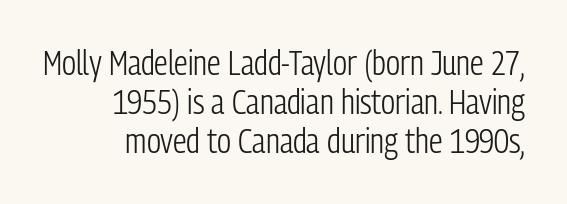
The image shows 34 px light, condensed sans-serif type, upright; set tight line spacing (1.15x), normal letter spacing, not underlined; low stroke contrast and a medium x-height.
